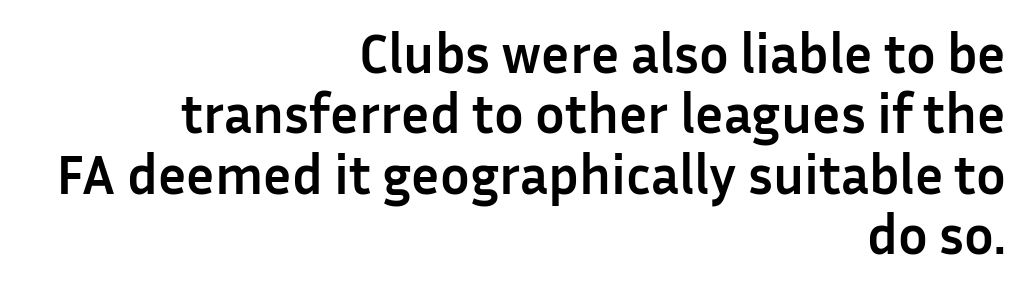
The letterforms sit shoulder to shoulder at normal distance. Italic: no, the glyphs are upright roman. Each glyph is drawn with heavy, bold strokes. Underline: absent. Where is the straight margin? On the right.
